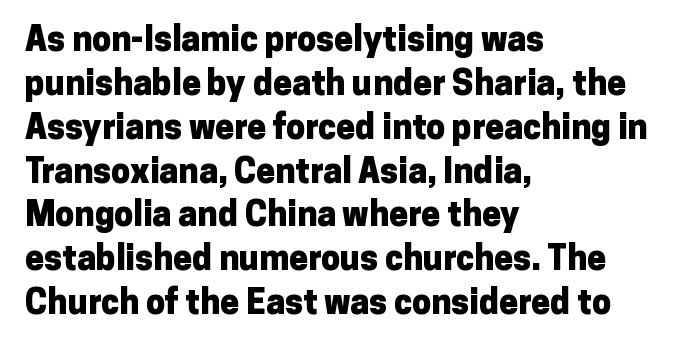
Q: Is the text bold? A: Yes.
Q: Is the text italic (slanted)? A: No, it is upright.
Q: Is the typeface a serif or a sans-serif typeface? A: Sans-serif.
Q: Is the text underlined? A: No.
Q: How is the paragraph aligned? A: Left-aligned.
Q: Is the spacing between letters normal or unusually wide? A: Normal.
Q: Is the spacing between lines tight, normal or loose? A: Normal.
Q: Width (condensed, normal, or wide)? A: Normal.
Q: Stroke contrast? A: Low.
Q: x-height? A: Medium.
Q: Monospaced? A: No.
